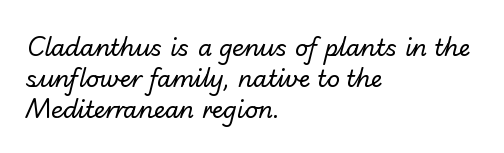
The image shows 23 px text type; set left-aligned, normal line spacing (1.34x), normal letter spacing, not underlined.
